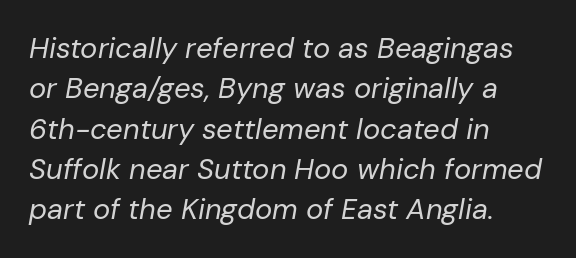
The image shows 29 px regular-weight type, italic (leaning right); set left-aligned, normal line spacing (1.39x), normal letter spacing, not underlined; low stroke contrast and a medium x-height.
